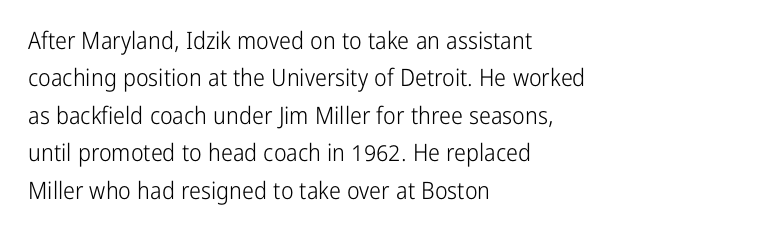
Evenly set lines give the paragraph a standard silhouette. Here the glyphs are tracked normally, forming tight word shapes. Rule under the text: the space is simply empty. Italic? Not at all — the glyphs are vertical. These glyphs show unthickened strokes, regular width or finer.
